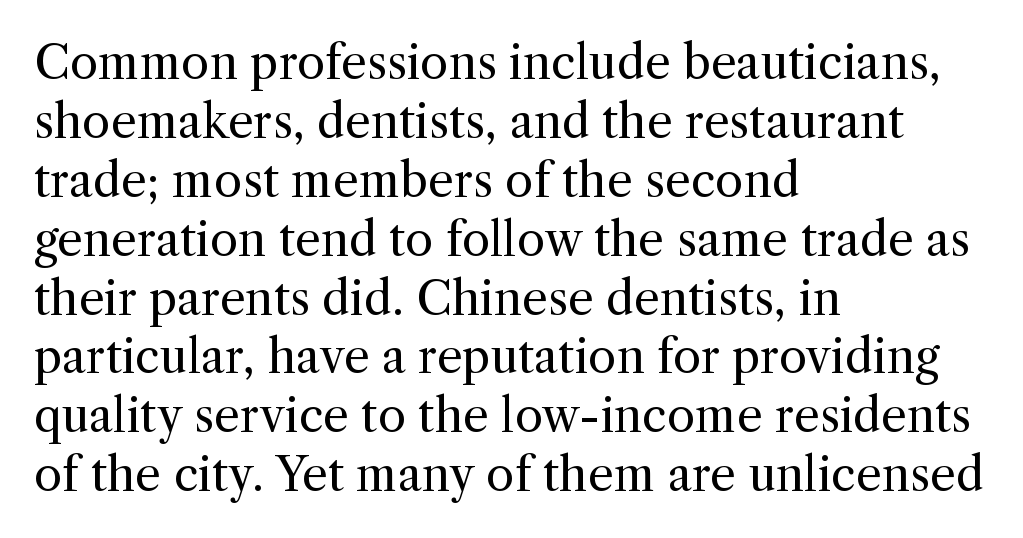
The glyphs are unaccompanied by any horizontal stroke below them. This is the regular roman posture of the typeface. The text was rendered using a seriffed face with decorative stroke endings. Proportional: the letters do not fall into vertical columns. Is the letter spacing exaggerated? No — it looks like the ordinary default. How would I describe the line gaps? Plain and ordinary.
